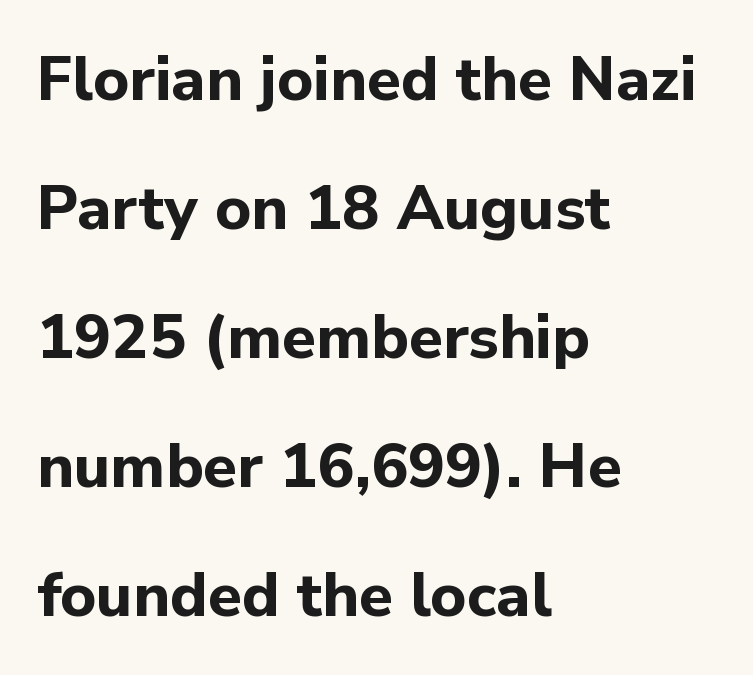
{"serif": "no", "italic": "no", "bold": "yes", "weight": "bold", "width": "normal", "stroke_contrast": "low", "x_height": "medium", "monospaced": "no", "underline": "no", "align": "left", "line_spacing": "loose", "line_spacing_ratio": 2.08, "letter_spacing": "normal", "letter_spacing_em": 0.0, "glyph_px": 62}
